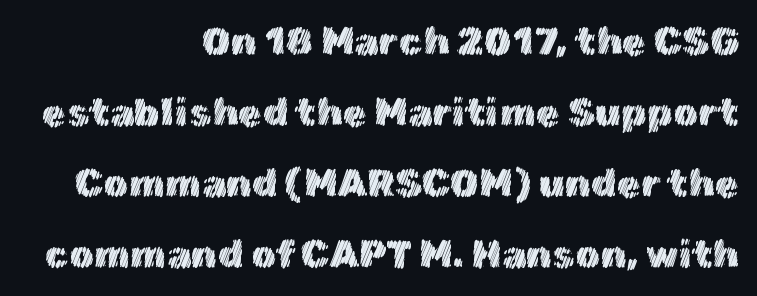
{"italic": "no", "width": "normal", "x_height": "medium", "monospaced": "no", "underline": "no", "align": "right", "line_spacing_ratio": 1.82, "letter_spacing": "normal", "letter_spacing_em": 0.0, "glyph_px": 39}
